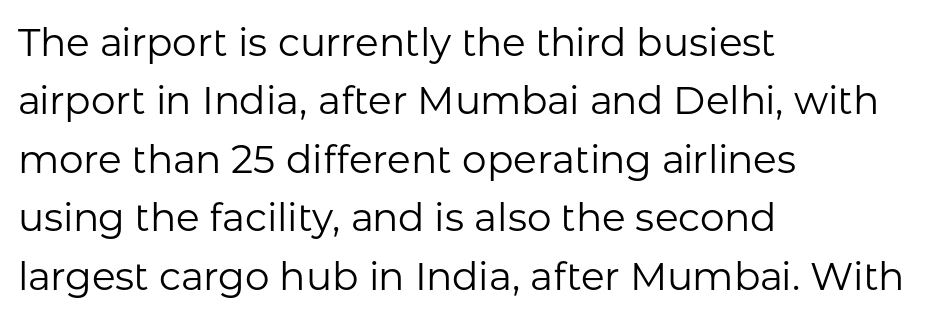
Spacing between characters is what you'd get straight out of the box. Stems and bowls with no extra thickness — not bold. Note the varied advance widths — an 'i' is clearly narrower than an 'm'. The words here are not underlined. Typographically, this falls in the sans-serif category. Horizontal bands of white between lines are of average thickness.
